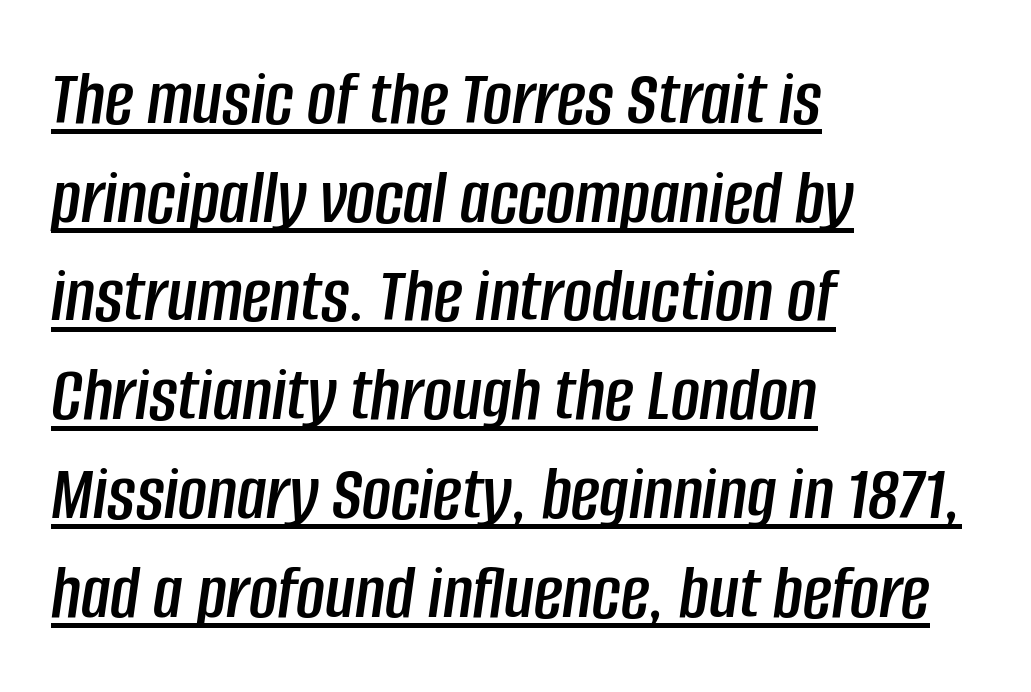
Compared with ordinary roman type, these characters are visibly tilted. The sample's only ornament is a line tracing under the words. One-word summary of the alignment: left. Words appear dense and cohesive because spacing is normal. Horizontal bands of white between lines are of average thickness. Character widths vary here, with narrow letters taking less room than wide ones.
